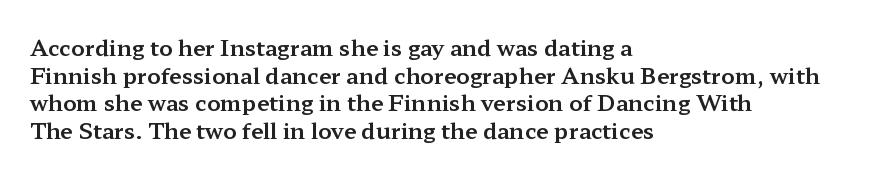
Q: Is the text italic (slanted)? A: No, it is upright.
Q: Is the text underlined? A: No.
Q: How is the paragraph aligned? A: Left-aligned.
Q: Is the spacing between letters normal or unusually wide? A: Normal.
Q: Is the spacing between lines tight, normal or loose? A: Normal.
